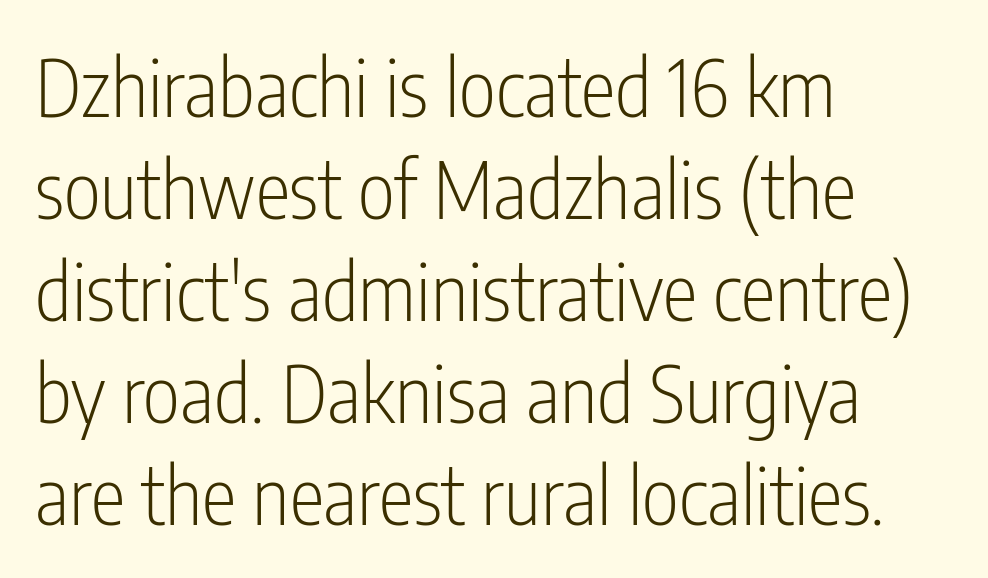
{"serif": "no", "italic": "no", "bold": "no", "weight": "light", "width": "condensed", "stroke_contrast": "low", "x_height": "medium", "monospaced": "no", "underline": "no", "align": "left", "line_spacing": "normal", "line_spacing_ratio": 1.29, "letter_spacing": "normal", "letter_spacing_em": 0.0, "glyph_px": 79}
